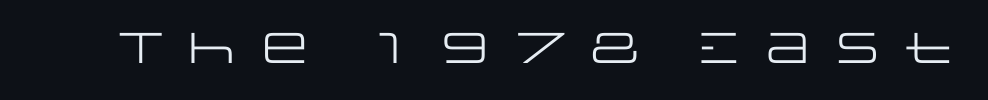
The rendering shows plain stroke endings on the letterforms — a sans-serif design. Do the characters align in a grid? No, the font is proportional. This sample uses an upright cut, with every glyph sitting square on the baseline. No chunkiness to these letters — they're not bold. Bare-footed words on every line.
